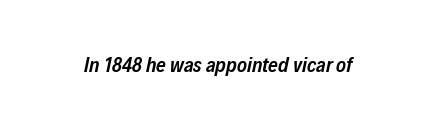
Summary of weight: moderately heavy, a semibold. Letters rest on an invisible, unmarked baseline. This sample uses an oblique cut, with every glyph tilted off the vertical. Glyph-to-glyph distance matches everyday printed text.
